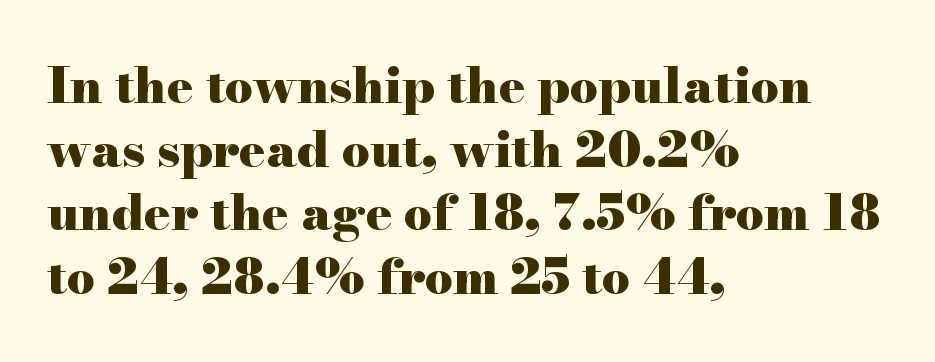
These lines sit exactly where default settings would place them. Character widths vary here, with narrow letters taking less room than wide ones. Every letter is thick-stroked: bold, no question. Unmarked baselines from the first word to the last. The typeface chosen for these lines features serifs.
